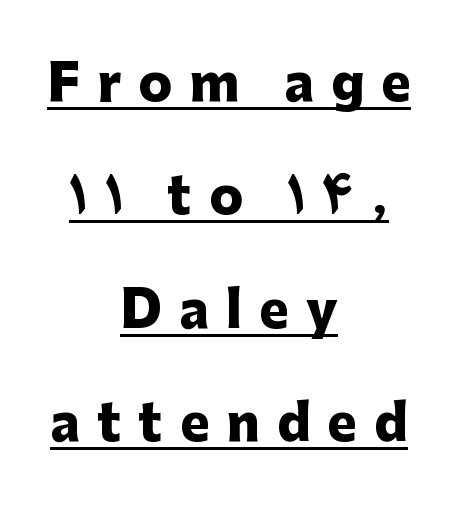
The image shows 50 px heavy sans-serif type, upright; set centered, loose line spacing (2.27x), unusually wide letter spacing (+0.34 em), underlined; low stroke contrast and a medium x-height.
